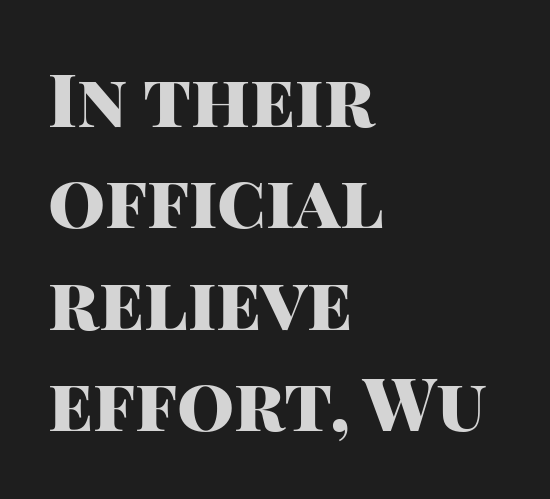
The image shows 73 px heavy sans-serif type, upright; set left-aligned, normal line spacing (1.39x), normal letter spacing, not underlined; high stroke contrast and a large x-height.
